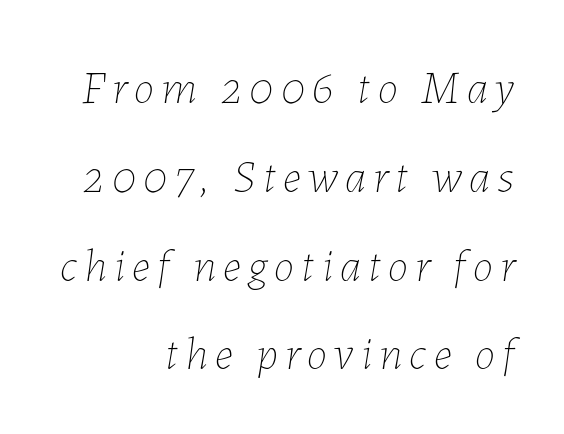
Check the space under the baseline: it is left empty. A flush-right, rag-left setting is used for this passage. Vertical spacing — loose. A typesetter would call this proportional, since set widths differ per character. The text carries the slant typical of an italic or oblique font. The strokes carry an ordinary text weight at most.
